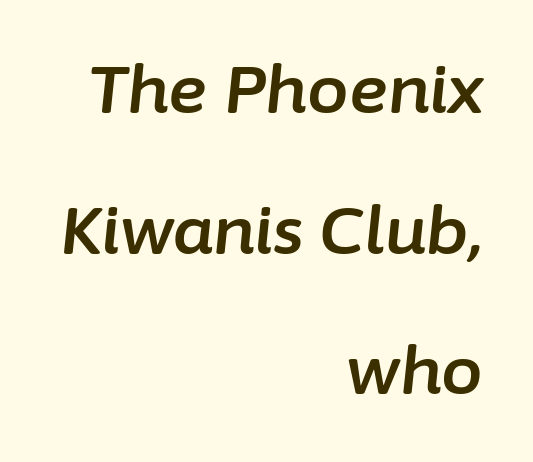
Horizontal bands of white between lines are thick stripes. The gap between lines stays unmarked. Designer's note — italics engaged. The passage is arranged like a letterhead date or caption credit — flush right. Character widths vary here, with narrow letters taking less room than wide ones. Observe the ordinary spacing: letters are neighbours, not strangers.
